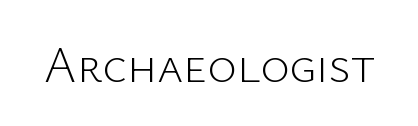
The image shows 50 px light sans-serif type, upright; set normal letter spacing, not underlined; low stroke contrast and a medium x-height.
